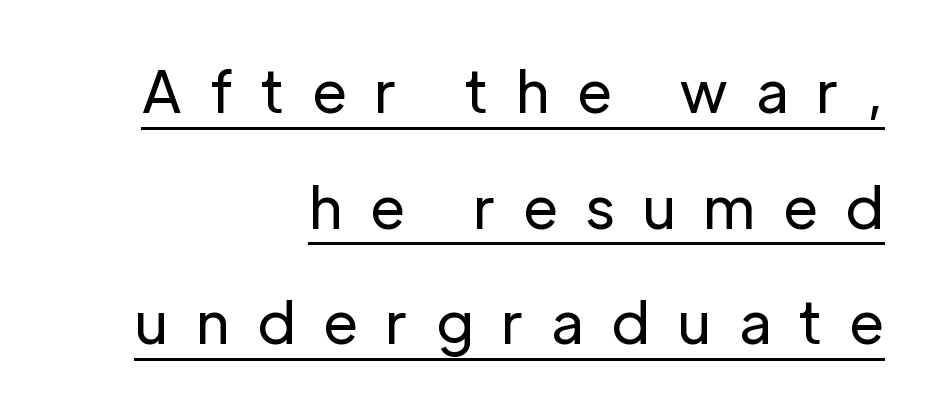
Q: Is the text bold? A: No.
Q: Is the text italic (slanted)? A: No, it is upright.
Q: Is the typeface a serif or a sans-serif typeface? A: Sans-serif.
Q: Is the text underlined? A: Yes.
Q: How is the paragraph aligned? A: Right-aligned.
Q: Is the spacing between letters normal or unusually wide? A: Unusually wide.
Q: Is the spacing between lines tight, normal or loose? A: Loose.
Q: Width (condensed, normal, or wide)? A: Normal.
Q: Stroke contrast? A: Low.
Q: x-height? A: Medium.
Q: Monospaced? A: No.
